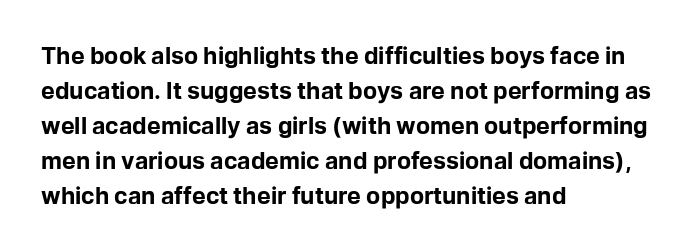
{"italic": "no", "bold": "yes", "underline": "no", "align": "left", "line_spacing": "normal", "line_spacing_ratio": 1.52, "letter_spacing": "normal", "letter_spacing_em": 0.0, "glyph_px": 23}
